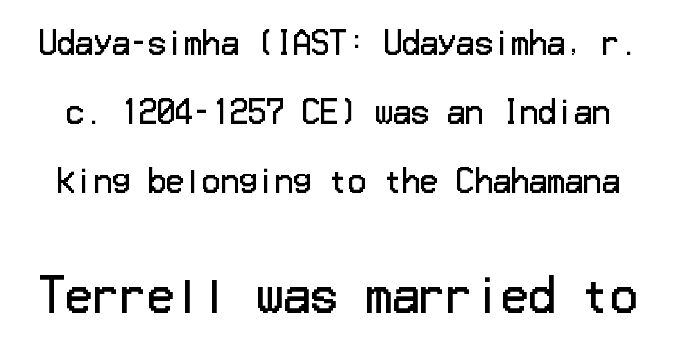
The image shows 45 px regular-weight sans-serif type, upright; set loose line spacing (2.3x), normal letter spacing, not underlined; the second (bottom) block is 1.5x larger; low stroke contrast and a medium x-height.
